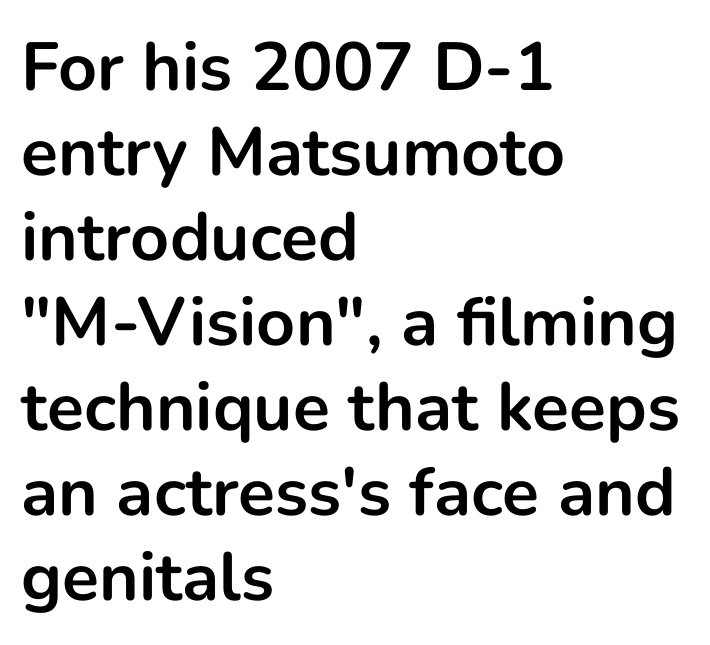
The image shows 68 px bold sans-serif type, upright; set left-aligned, normal line spacing (1.25x), normal letter spacing, not underlined; low stroke contrast and a medium x-height.
